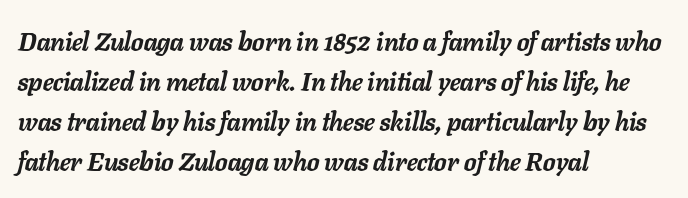
The rows are spaced the way most documents space them. The typography opts for an oblique posture over an upright one. Leftover space on each line is placed entirely after the last word. Underline: absent. Letter spacing: default.
